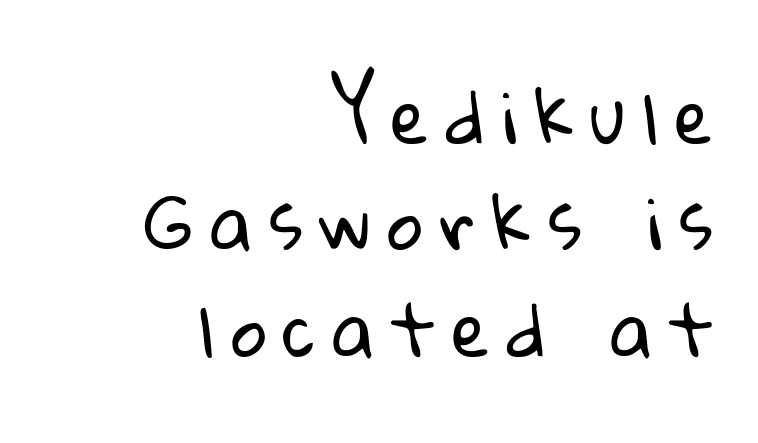
{"serif": "no", "bold": "no", "weight": "regular", "width": "normal", "stroke_contrast": "low", "x_height": "medium", "monospaced": "no", "underline": "no", "align": "right", "line_spacing": "normal", "line_spacing_ratio": 1.52, "letter_spacing": "wide", "letter_spacing_em": 0.24, "glyph_px": 70}
